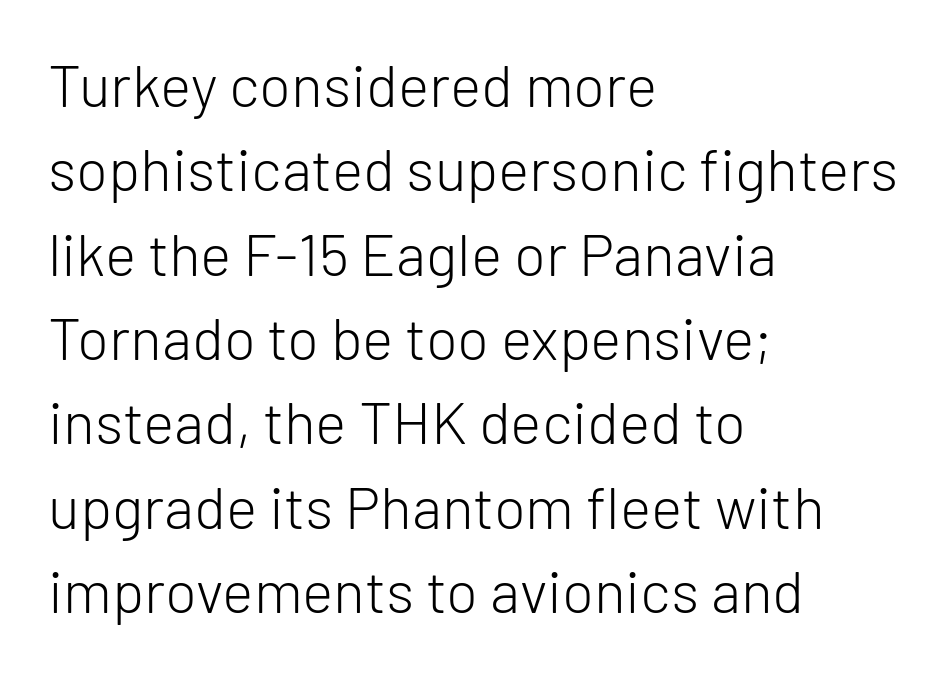
{"serif": "no", "italic": "no", "bold": "no", "weight": "light", "width": "normal", "stroke_contrast": "low", "x_height": "medium", "monospaced": "no", "underline": "no", "align": "left", "line_spacing": "normal", "line_spacing_ratio": 1.43, "letter_spacing": "normal", "letter_spacing_em": 0.0, "glyph_px": 59}
